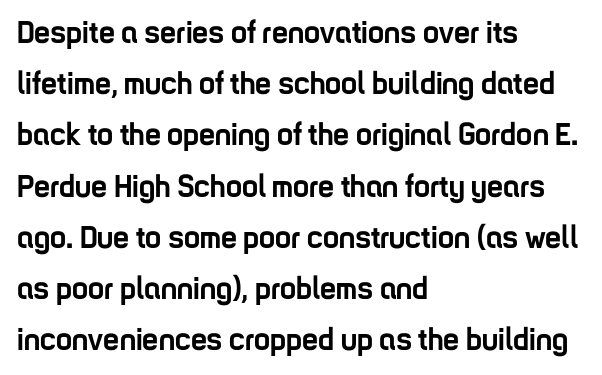
The image shows 32 px semibold, condensed sans-serif type, upright; set left-aligned, normal line spacing (1.6x), normal letter spacing, not underlined; low stroke contrast and a medium x-height.
